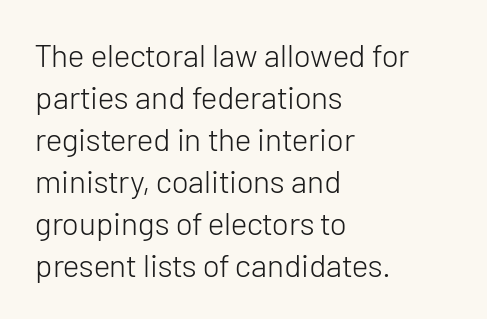
{"serif": "no", "italic": "no", "bold": "no", "weight": "light", "width": "normal", "stroke_contrast": "low", "x_height": "medium", "monospaced": "no", "underline": "no", "align": "left", "line_spacing": "normal", "line_spacing_ratio": 1.31, "letter_spacing": "normal", "letter_spacing_em": 0.0, "glyph_px": 32}
